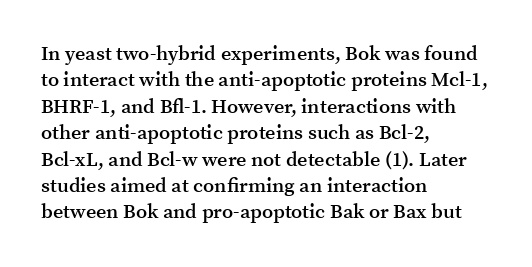
The image shows 20 px text type, upright; set left-aligned, normal line spacing (1.32x), normal letter spacing, not underlined.
